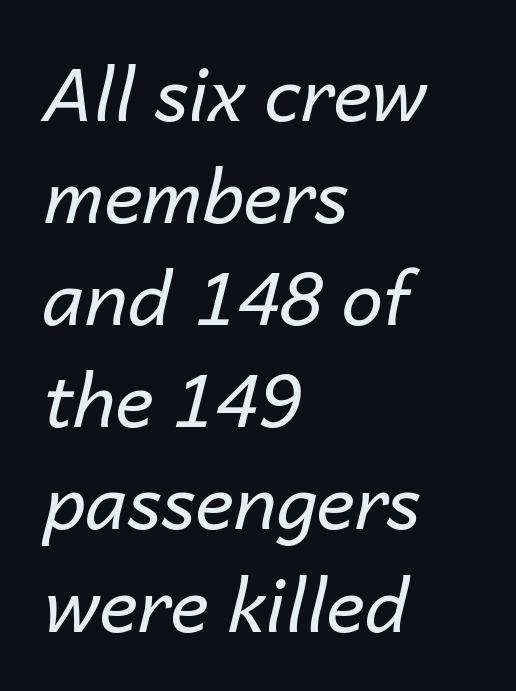
Q: Is the text bold? A: No.
Q: Is the text italic (slanted)? A: Yes, it leans right by about 14 degrees.
Q: Is the text underlined? A: No.
Q: How is the paragraph aligned? A: Left-aligned.
Q: Is the spacing between letters normal or unusually wide? A: Normal.
Q: Is the spacing between lines tight, normal or loose? A: Normal.
Q: Width (condensed, normal, or wide)? A: Normal.
Q: Stroke contrast? A: Low.
Q: x-height? A: Medium.
Q: Monospaced? A: No.
